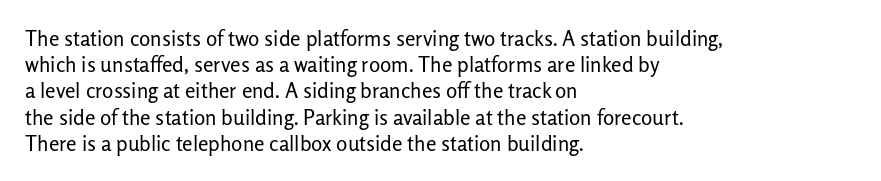
Q: Is the text bold? A: No.
Q: Is the text italic (slanted)? A: No, it is upright.
Q: Is the text underlined? A: No.
Q: How is the paragraph aligned? A: Left-aligned.
Q: Is the spacing between letters normal or unusually wide? A: Normal.
Q: Is the spacing between lines tight, normal or loose? A: Normal.
